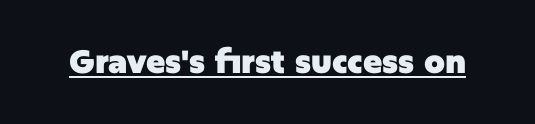
{"serif": "no", "italic": "no", "bold": "yes", "weight": "heavy", "width": "normal", "stroke_contrast": "low", "x_height": "large", "monospaced": "no", "underline": "yes", "letter_spacing": "normal", "letter_spacing_em": 0.0, "glyph_px": 32}
